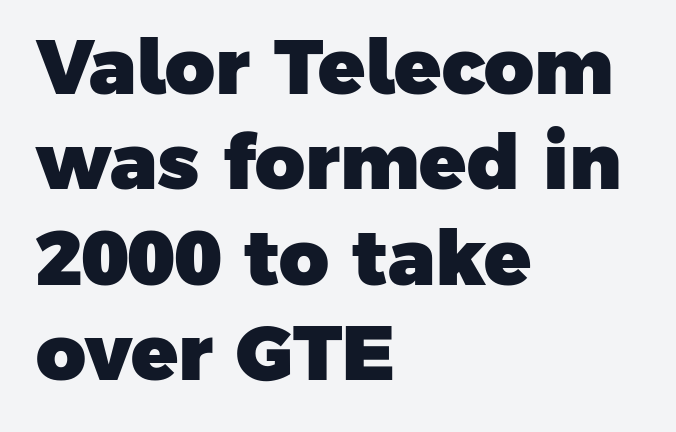
Q: Is the text bold? A: Yes.
Q: Is the typeface a serif or a sans-serif typeface? A: Sans-serif.
Q: Is the text underlined? A: No.
Q: How is the paragraph aligned? A: Left-aligned.
Q: Is the spacing between letters normal or unusually wide? A: Normal.
Q: Width (condensed, normal, or wide)? A: Normal.
Q: Stroke contrast? A: Low.
Q: x-height? A: Medium.
Q: Monospaced? A: No.
